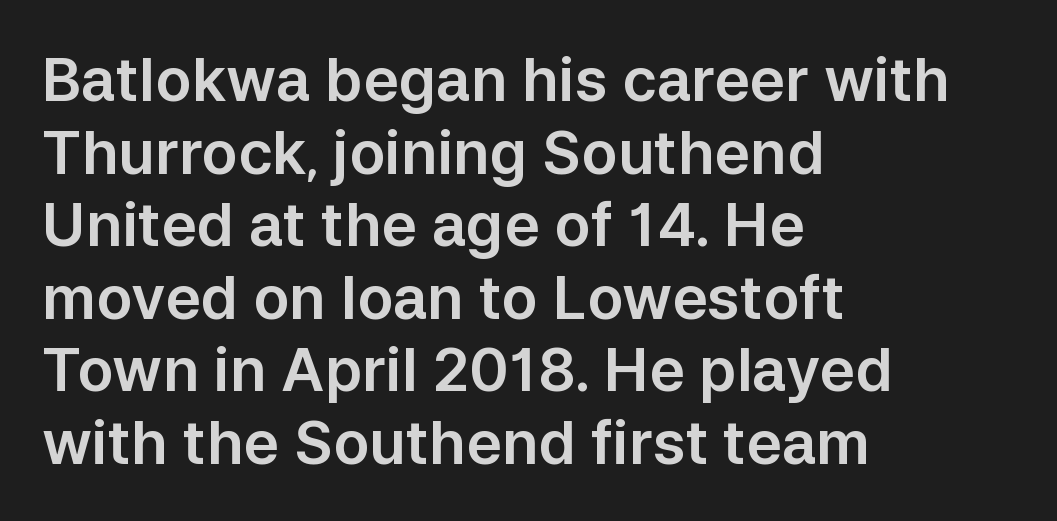
{"serif": "no", "italic": "no", "width": "normal", "stroke_contrast": "low", "x_height": "medium", "monospaced": "no", "underline": "no", "align": "left", "line_spacing_ratio": 1.21, "letter_spacing": "normal", "letter_spacing_em": 0.0, "glyph_px": 60}
